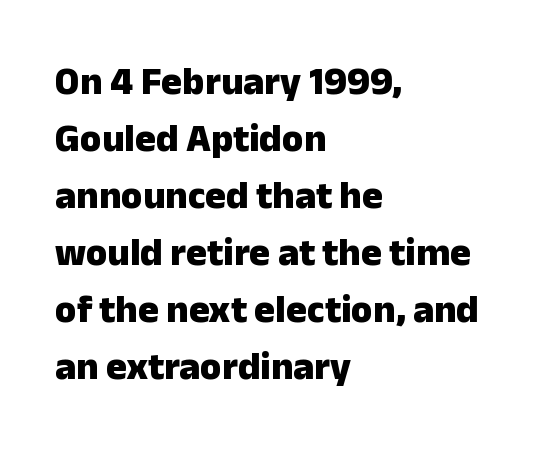
A normal amount of white space separates one row of letters from the next. Lines of text with bare space underneath. The passage shown is typeset with a sans-serif family. Letter spacing: default. A classic flush-left, rag-right setting is used for this passage. Every stem runs plumb, perpendicular to the baseline.
